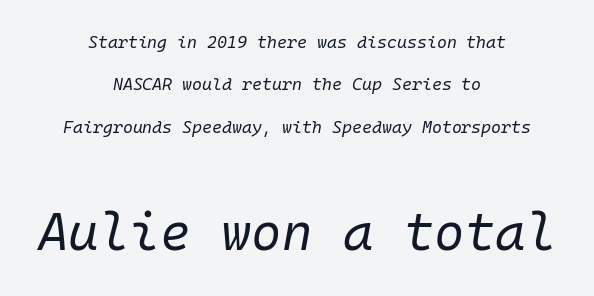
Q: Is the text bold? A: No.
Q: Is the text italic (slanted)? A: Yes, it leans right by about 10 degrees.
Q: Is the text underlined? A: No.
Q: How is the paragraph aligned? A: Centered.
Q: Is the spacing between letters normal or unusually wide? A: Normal.
Q: Is the spacing between lines tight, normal or loose? A: Loose.
Q: Which block of text is set in a larger size, the first (top) or the second (bottom)? A: The second (bottom) one.
Q: Width (condensed, normal, or wide)? A: Normal.
Q: Stroke contrast? A: Low.
Q: x-height? A: Medium.
Q: Monospaced? A: Yes.
